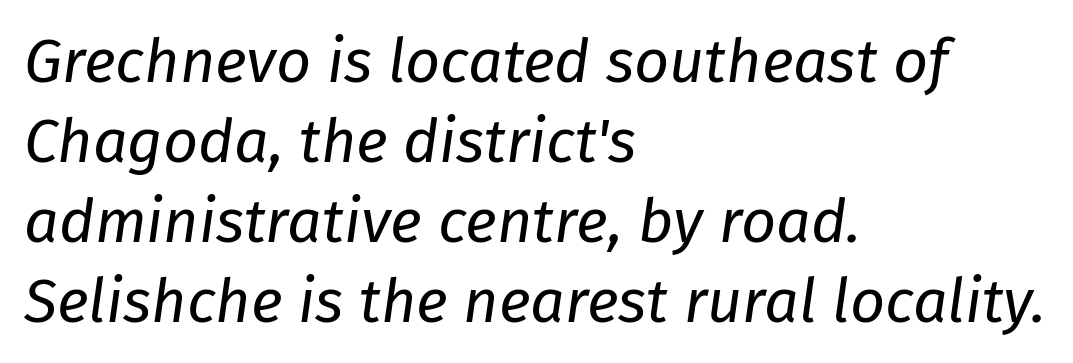
{"italic": "yes", "lean": "right", "slant_degrees": 8, "bold": "no", "weight": "regular", "width": "normal", "stroke_contrast": "low", "x_height": "medium", "monospaced": "no", "underline": "no", "align": "left", "line_spacing": "normal", "line_spacing_ratio": 1.31, "letter_spacing": "normal", "letter_spacing_em": 0.0, "glyph_px": 61}
